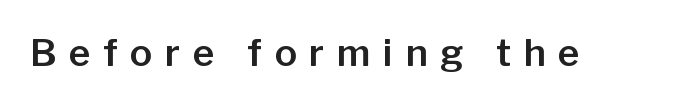
{"serif": "no", "italic": "no", "width": "normal", "stroke_contrast": "low", "x_height": "medium", "monospaced": "no", "underline": "no", "letter_spacing": "wide", "letter_spacing_em": 0.34, "glyph_px": 37}
